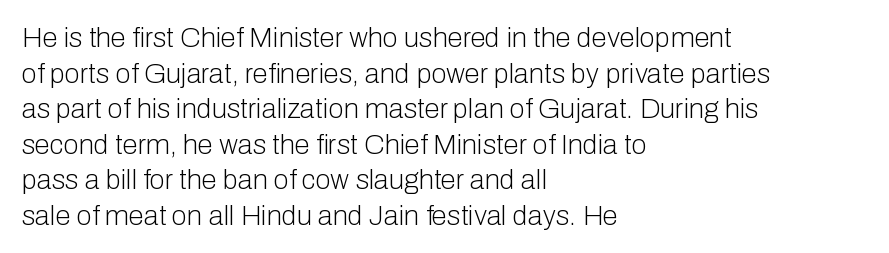
The image shows 28 px light sans-serif type, upright; set left-aligned, normal line spacing (1.27x), normal letter spacing, not underlined; low stroke contrast and a medium x-height.
